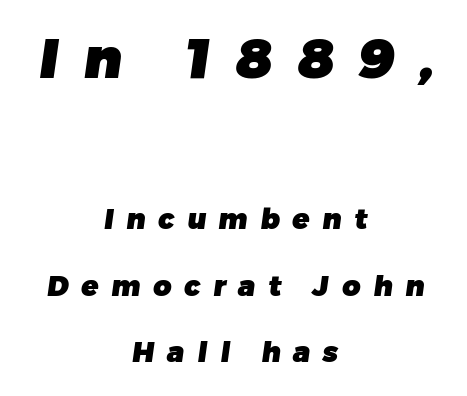
{"serif": "no", "bold": "yes", "weight": "heavy", "width": "normal", "stroke_contrast": "low", "x_height": "medium", "monospaced": "no", "underline": "no", "align": "center", "line_spacing": "loose", "line_spacing_ratio": 2.38, "letter_spacing": "wide", "letter_spacing_em": 0.46, "larger_block": "first", "size_ratio": 2.0, "glyph_px": 56}
